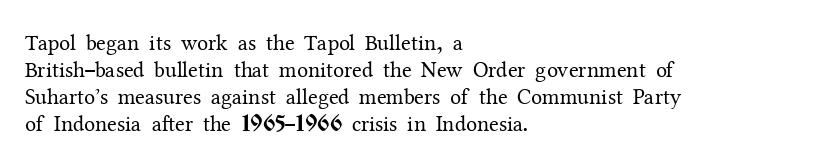
The image shows 22 px text type, upright; set left-aligned, line spacing 1.22x, normal letter spacing, not underlined.
